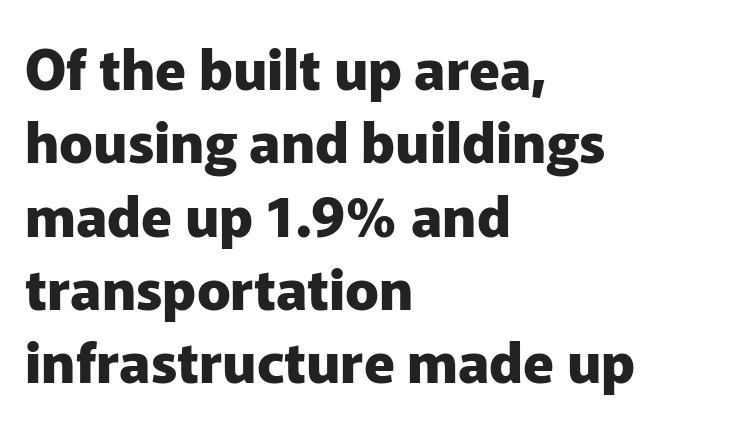
The image shows 56 px heavy sans-serif type, upright; set left-aligned, normal line spacing (1.31x), normal letter spacing, not underlined; low stroke contrast and a medium x-height.
